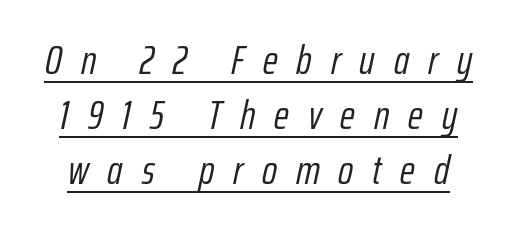
Q: Is the text bold? A: No.
Q: Is the text italic (slanted)? A: Yes, it leans right by about 12 degrees.
Q: Is the text underlined? A: Yes.
Q: Is the spacing between letters normal or unusually wide? A: Unusually wide.
Q: Is the spacing between lines tight, normal or loose? A: Normal.
Q: Width (condensed, normal, or wide)? A: Condensed.
Q: Stroke contrast? A: Low.
Q: x-height? A: Medium.
Q: Monospaced? A: No.
